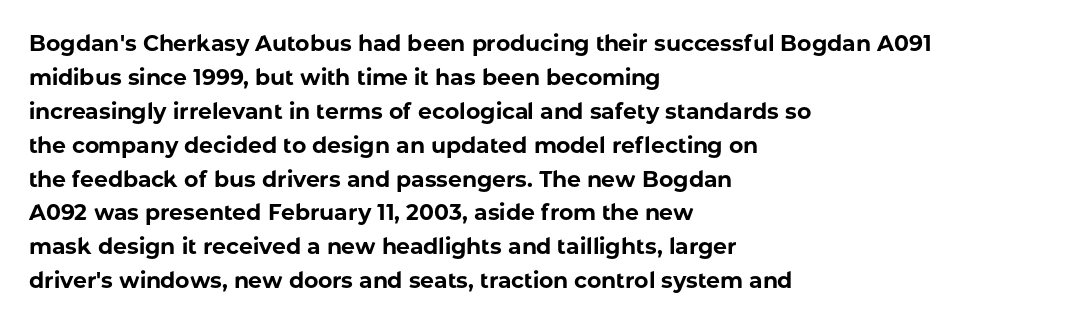
Q: Is the text bold? A: Yes.
Q: Is the text italic (slanted)? A: No, it is upright.
Q: Is the text underlined? A: No.
Q: How is the paragraph aligned? A: Left-aligned.
Q: Is the spacing between letters normal or unusually wide? A: Normal.
Q: Is the spacing between lines tight, normal or loose? A: Normal.
